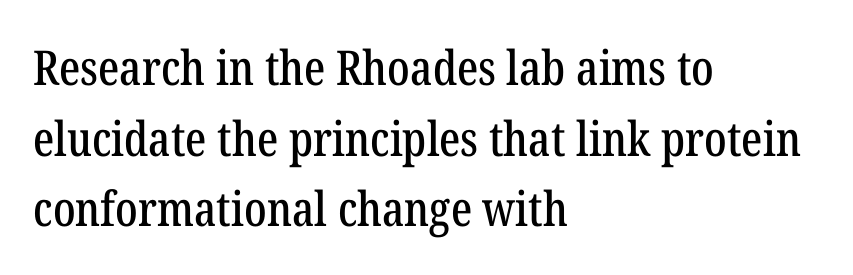
Q: Is the text italic (slanted)? A: No, it is upright.
Q: Is the typeface a serif or a sans-serif typeface? A: Serif.
Q: Is the text underlined? A: No.
Q: How is the paragraph aligned? A: Left-aligned.
Q: Is the spacing between letters normal or unusually wide? A: Normal.
Q: Is the spacing between lines tight, normal or loose? A: Normal.
Q: Width (condensed, normal, or wide)? A: Condensed.
Q: Stroke contrast? A: Low.
Q: x-height? A: Medium.
Q: Monospaced? A: No.
